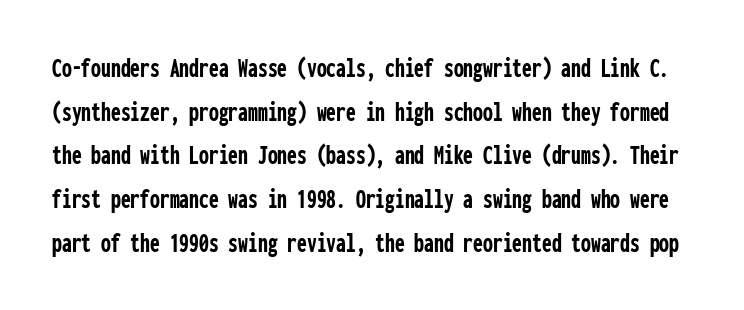
{"serif": "no", "italic": "no", "bold": "yes", "weight": "semibold", "width": "condensed", "stroke_contrast": "low", "x_height": "medium", "monospaced": "yes", "underline": "no", "line_spacing": "normal", "line_spacing_ratio": 1.56, "letter_spacing": "normal", "letter_spacing_em": 0.0, "glyph_px": 28}
